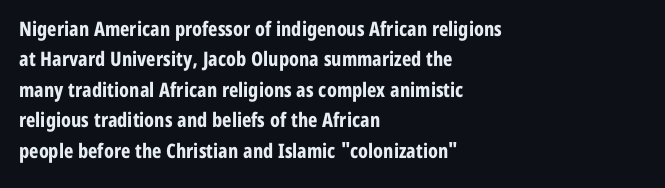
Q: Is the text bold? A: Yes.
Q: Is the text italic (slanted)? A: No, it is upright.
Q: Is the text underlined? A: No.
Q: How is the paragraph aligned? A: Left-aligned.
Q: Is the spacing between letters normal or unusually wide? A: Normal.
Q: Is the spacing between lines tight, normal or loose? A: Normal.
